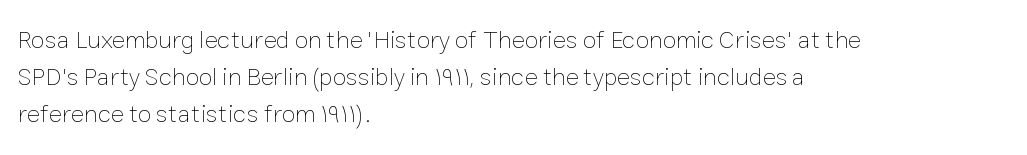
A typesetter would call this leading conventional body-copy spacing. Descender tails drop into unmarked territory. Visually the block forms a straight wall on the left and a jagged coastline on the right. Do the letters lean? They stand straight.
